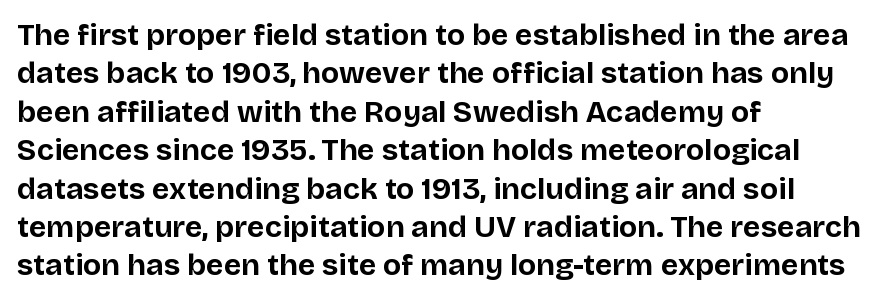
The image shows 30 px bold sans-serif type, upright; set left-aligned, normal line spacing (1.28x), normal letter spacing, not underlined; low stroke contrast and a large x-height.
